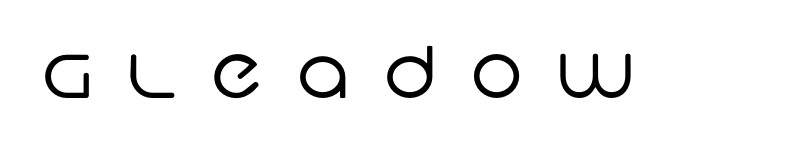
Unmarked baselines from the first word to the last. The typeface chosen for these lines omits serifs. Between one letter and the next there's a generous, obvious gap. A typesetter would call this proportional, since set widths differ per character. The strokes are not fattened; the text isn't bold.
